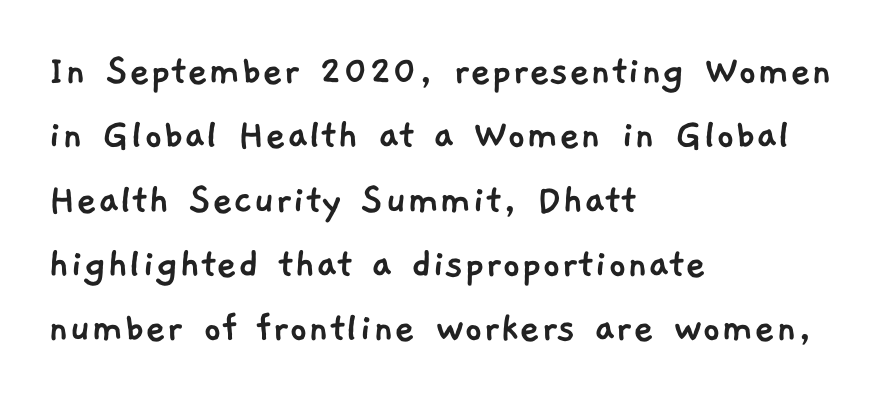
The image shows 45 px sans-serif type; set left-aligned, normal line spacing (1.43x), normal letter spacing, not underlined; low stroke contrast and a medium x-height.
